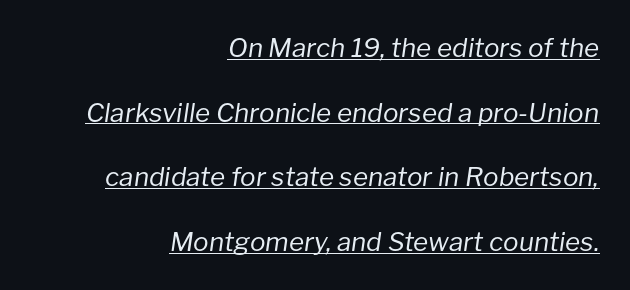
The image shows 26 px text type, italic (leaning right); set right-aligned, loose line spacing (2.49x), normal letter spacing, underlined.
